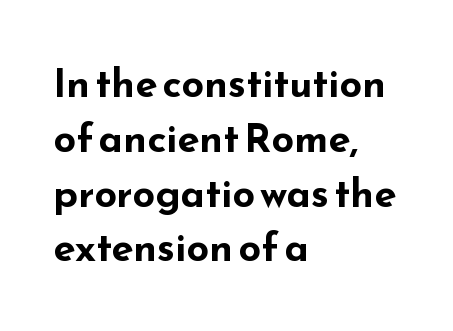
The image shows 40 px bold, wide sans-serif type, upright; set left-aligned, normal line spacing (1.37x), normal letter spacing, not underlined; low stroke contrast and a small x-height.
